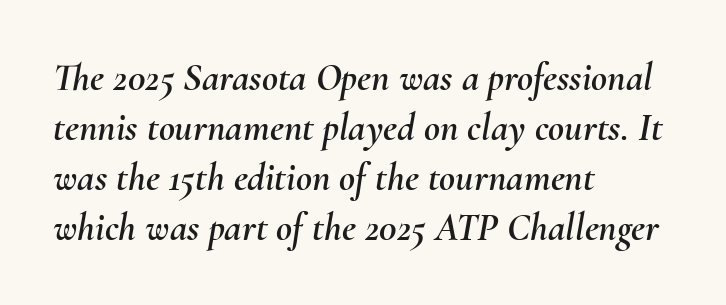
Q: Is the text italic (slanted)? A: Yes, it leans right by about 10 degrees.
Q: Is the text underlined? A: No.
Q: How is the paragraph aligned? A: Left-aligned.
Q: Is the spacing between letters normal or unusually wide? A: Normal.
Q: Is the spacing between lines tight, normal or loose? A: Normal.
Q: Width (condensed, normal, or wide)? A: Normal.
Q: Stroke contrast? A: Medium.
Q: x-height? A: Small.
Q: Monospaced? A: No.
